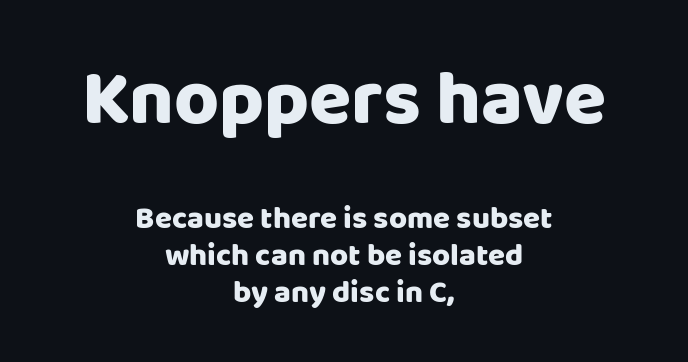
The letters sit at their default tracking, neither squeezed nor spread. I'd call this a sans setting — the letters go barefoot. Any mark beneath the type? The region is blank. The face used here has the dense, thick strokes of a bold. The setting favours the middle, as headings and verse often do.
